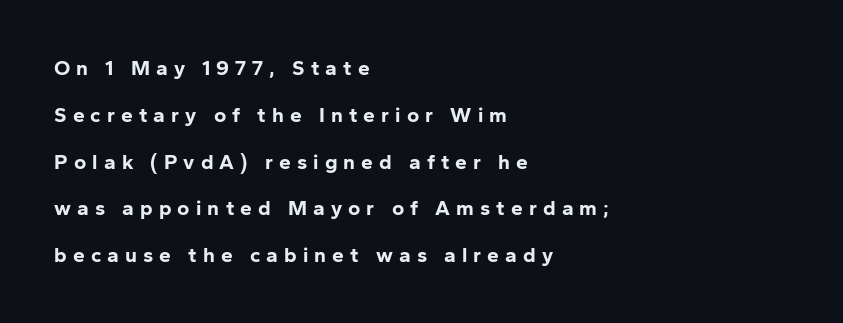
Q: Is the text bold? A: Yes.
Q: Is the text italic (slanted)? A: No, it is upright.
Q: Is the text underlined? A: No.
Q: How is the paragraph aligned? A: Left-aligned.
Q: Is the spacing between letters normal or unusually wide? A: Unusually wide.
Q: Is the spacing between lines tight, normal or loose? A: Loose.
